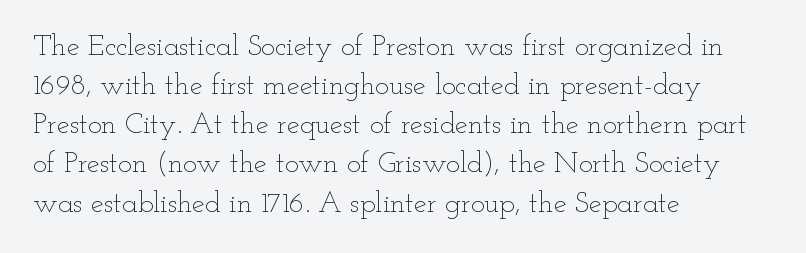
{"italic": "no", "bold": "no", "weight": "thin", "width": "wide", "stroke_contrast": "low", "x_height": "small", "monospaced": "no", "underline": "no", "align": "left", "line_spacing": "normal", "line_spacing_ratio": 1.35, "letter_spacing": "normal", "letter_spacing_em": 0.0, "glyph_px": 29}
